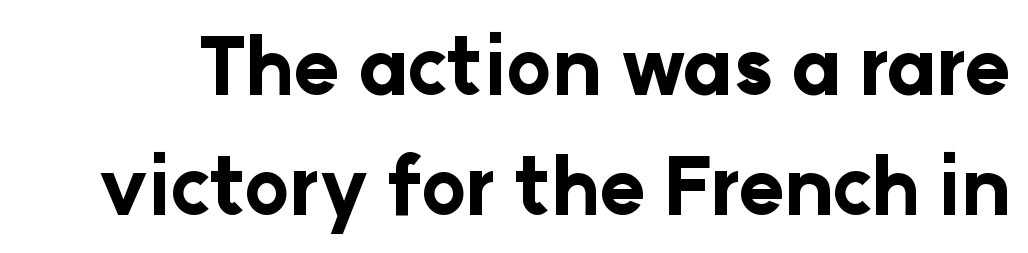
The image shows 77 px bold sans-serif type, upright; set normal line spacing (1.56x), normal letter spacing, not underlined; low stroke contrast and a medium x-height.
